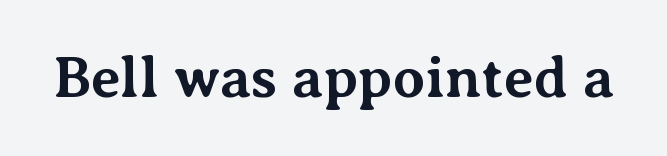
The image shows 58 px bold serif type, upright; set normal letter spacing, not underlined; medium stroke contrast and a medium x-height.
